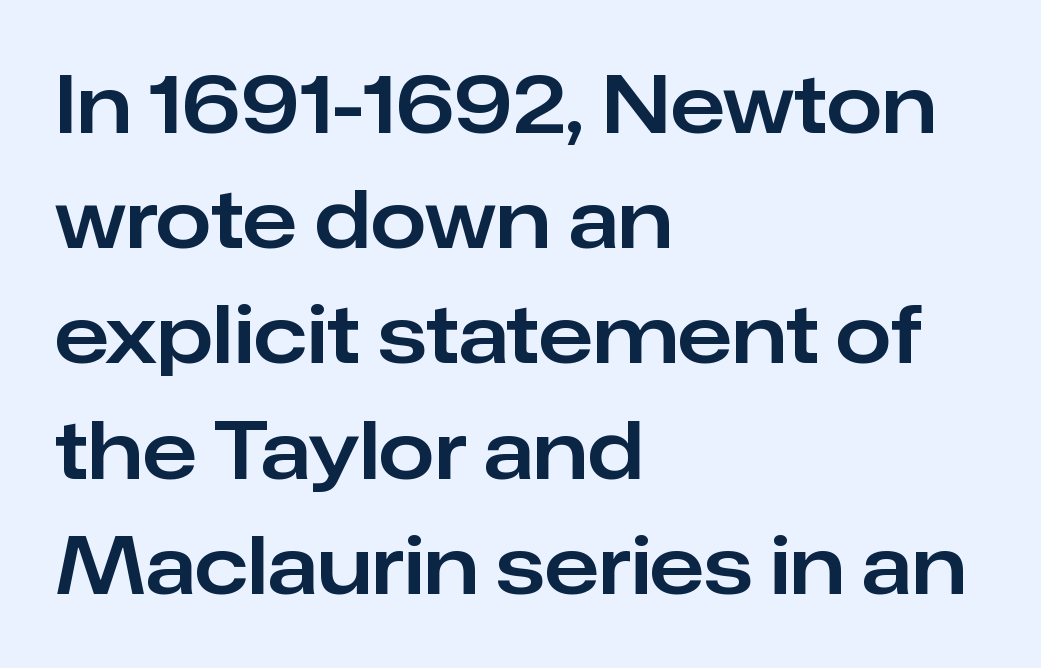
The image shows 80 px sans-serif type, upright; set left-aligned, normal line spacing (1.44x), normal letter spacing, not underlined; low stroke contrast and a medium x-height.
